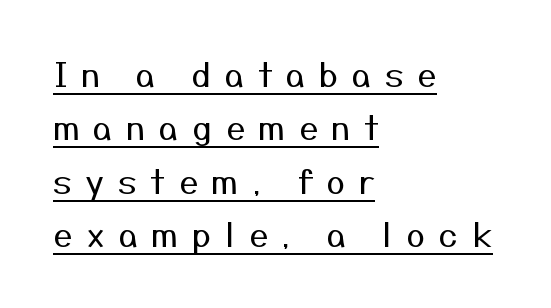
The image shows 34 px regular-weight sans-serif type, upright; set left-aligned, normal line spacing (1.57x), unusually wide letter spacing (+0.4 em), underlined; medium stroke contrast and a medium x-height.
